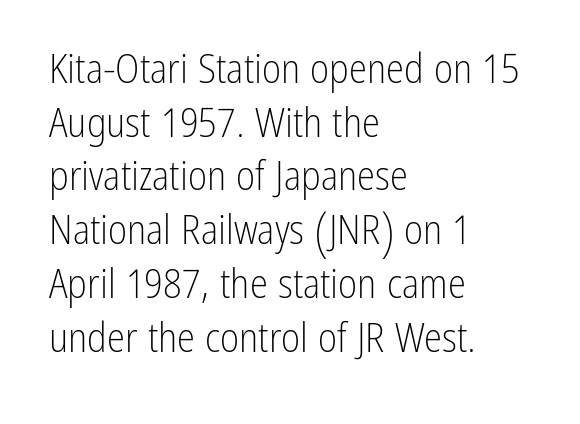
The image shows 41 px light, condensed sans-serif type, upright; set left-aligned, normal line spacing (1.31x), normal letter spacing, not underlined; low stroke contrast and a medium x-height.
